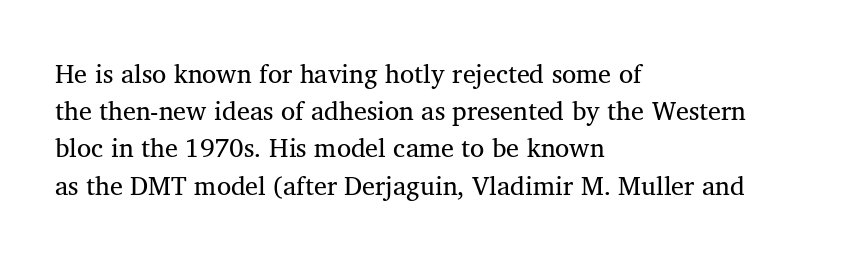
The image shows 26 px text type; set left-aligned, normal line spacing (1.43x), normal letter spacing, not underlined.
